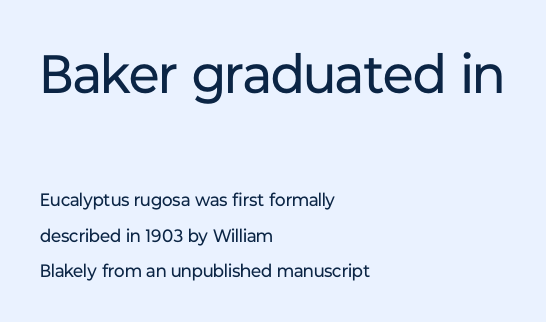
Q: Is the text bold? A: No.
Q: Is the text italic (slanted)? A: No, it is upright.
Q: Is the typeface a serif or a sans-serif typeface? A: Sans-serif.
Q: Is the text underlined? A: No.
Q: How is the paragraph aligned? A: Left-aligned.
Q: Is the spacing between letters normal or unusually wide? A: Normal.
Q: Is the spacing between lines tight, normal or loose? A: Loose.
Q: Which block of text is set in a larger size, the first (top) or the second (bottom)? A: The first (top) one.
Q: Width (condensed, normal, or wide)? A: Normal.
Q: Stroke contrast? A: Low.
Q: x-height? A: Medium.
Q: Monospaced? A: No.
